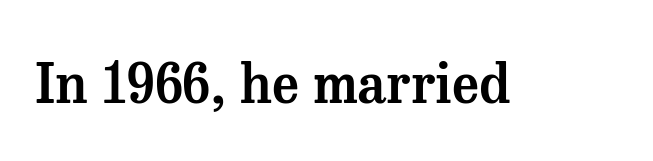
Nope, not italic — everything's standing straight. How are the letters spaced? Ordinarily, with no added tracking. The foot of each line stays bare and open. Character widths vary here, with narrow letters taking less room than wide ones. Serif or sans? Serif — the stroke terminals have little feet.
